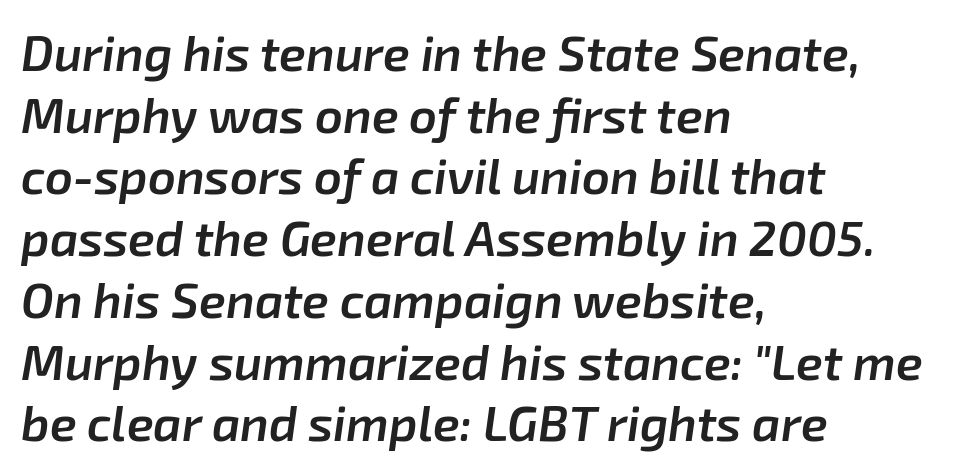
Q: Is the text bold? A: Semi-bold.
Q: Is the text italic (slanted)? A: Yes, it leans right by about 8 degrees.
Q: Is the text underlined? A: No.
Q: How is the paragraph aligned? A: Left-aligned.
Q: Is the spacing between letters normal or unusually wide? A: Normal.
Q: Is the spacing between lines tight, normal or loose? A: Normal.
Q: Width (condensed, normal, or wide)? A: Normal.
Q: Stroke contrast? A: Low.
Q: x-height? A: Medium.
Q: Monospaced? A: No.
